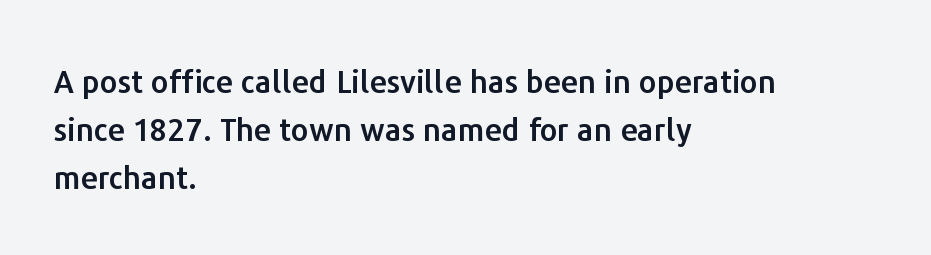
Q: Is the text italic (slanted)? A: No, it is upright.
Q: Is the typeface a serif or a sans-serif typeface? A: Sans-serif.
Q: Is the text underlined? A: No.
Q: How is the paragraph aligned? A: Left-aligned.
Q: Is the spacing between letters normal or unusually wide? A: Normal.
Q: Is the spacing between lines tight, normal or loose? A: Normal.
Q: Width (condensed, normal, or wide)? A: Normal.
Q: Stroke contrast? A: Low.
Q: x-height? A: Medium.
Q: Monospaced? A: No.
